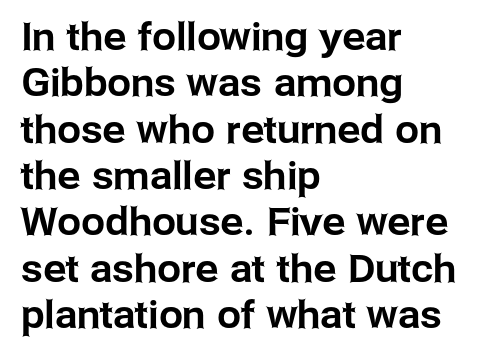
The image shows 38 px sans-serif type, upright; set left-aligned, line spacing 1.22x, normal letter spacing, not underlined; low stroke contrast and a medium x-height.
